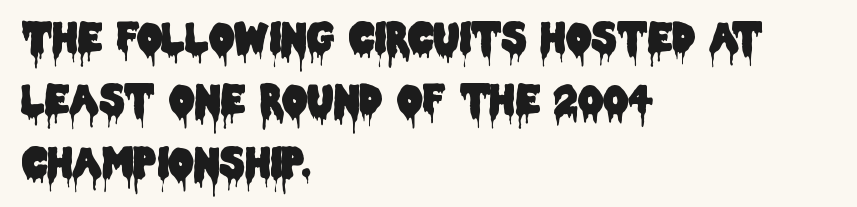
The image shows 40 px condensed sans-serif type, upright; set left-aligned, normal line spacing (1.56x), normal letter spacing, not underlined; low stroke contrast and a large x-height.
